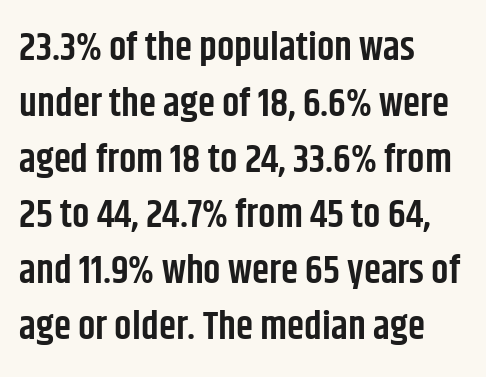
Rule under the text: the space is simply empty. Tall strokes in this sample are plumb rather than angled. Think of a printed novel: that variable character pitch is what you see here. Students, observe: this is what conventionally led text looks like.
